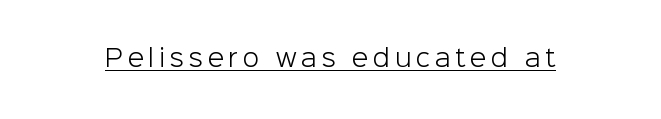
The image shows 24 px text type, upright; set underlined.
